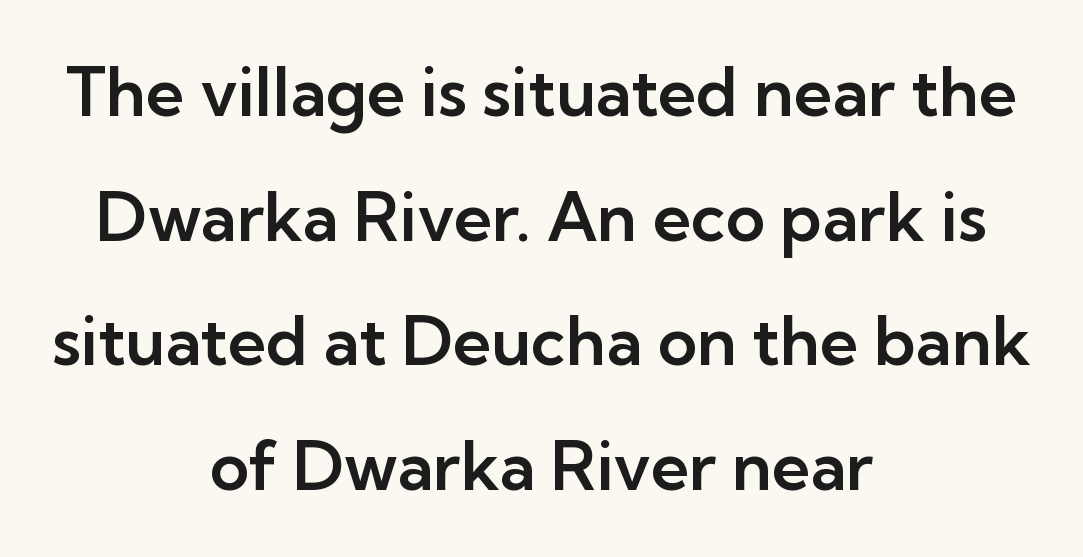
The image shows 67 px sans-serif type, upright; set centered, line spacing 1.86x, normal letter spacing, not underlined; low stroke contrast and a medium x-height.
